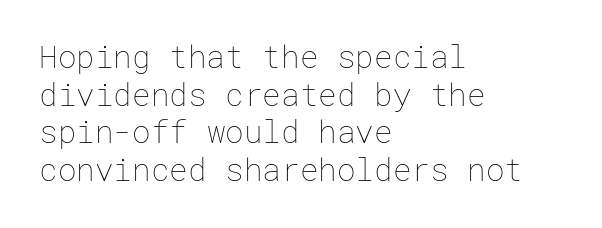
Short note: letters normally spaced. Vertical stems look standard width or narrower in stroke. The specimen omits any rule beneath the text block's lines. A typesetter would mark this as roman, not italic. The typesetter chose a ragged-right arrangement here.
